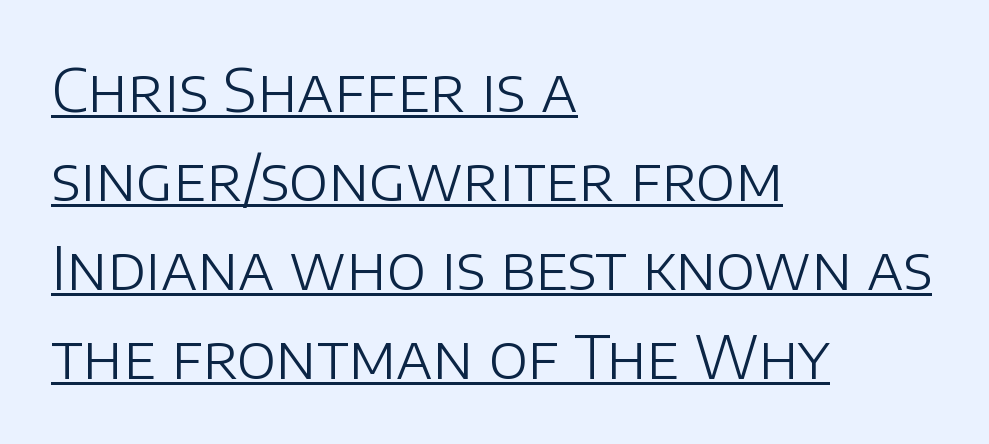
Which margin do the lines hug? The left one — the right edge is uneven. Is the stroke heavy? The answer is a plain regular-or-lighter. Quick note: underline on. The text was rendered using a sans face with plain stroke endings. The type sits square on the baseline with zero lean.
